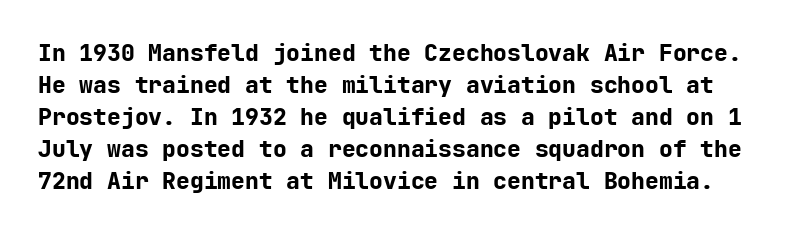
Q: Is the text bold? A: Yes.
Q: Is the text italic (slanted)? A: No, it is upright.
Q: Is the text underlined? A: No.
Q: Is the spacing between letters normal or unusually wide? A: Normal.
Q: Is the spacing between lines tight, normal or loose? A: Normal.
